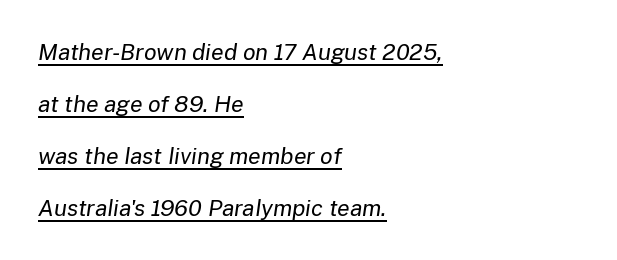
The image shows 23 px text type, italic (leaning right); set left-aligned, loose line spacing (2.26x), normal letter spacing, underlined.
